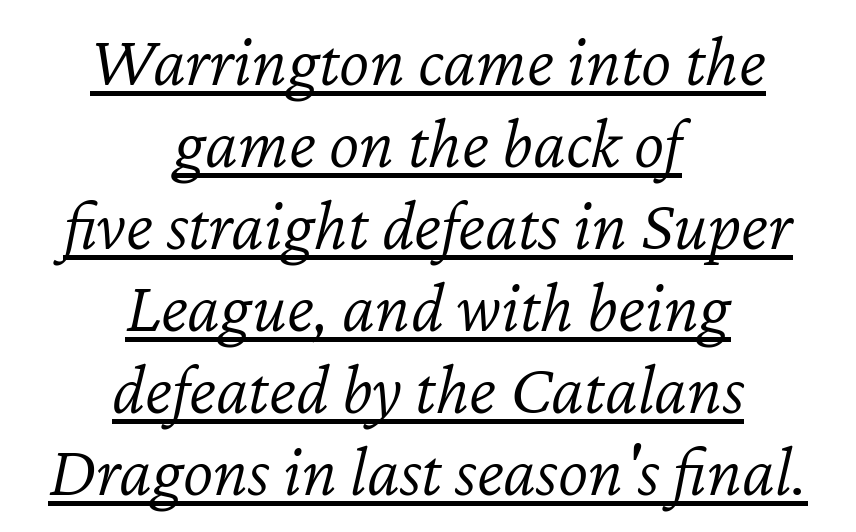
Spacing verdict: proportional, widths tailored to each character. Reading down the block, each line starts at a different indent, mirrored at its end. Characters follow at the spacing the type designer built in. The axis of the letterforms is tilted away from vertical. These lines huddle together more closely than default settings would place them. Underline: present.
